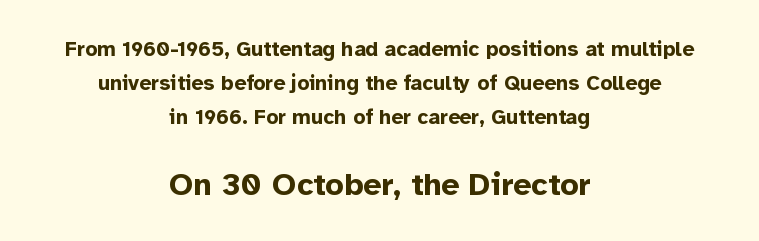
Words float on clear page, feet unadorned. The letters stand upright; this is a roman face. The lines sit at an ordinary, default distance from one another. Weight check: bold — yes, fully. Think of a printed novel: that variable character pitch is what you see here. Both edges are ragged and mirror each other, which tells us the setting is centered.
